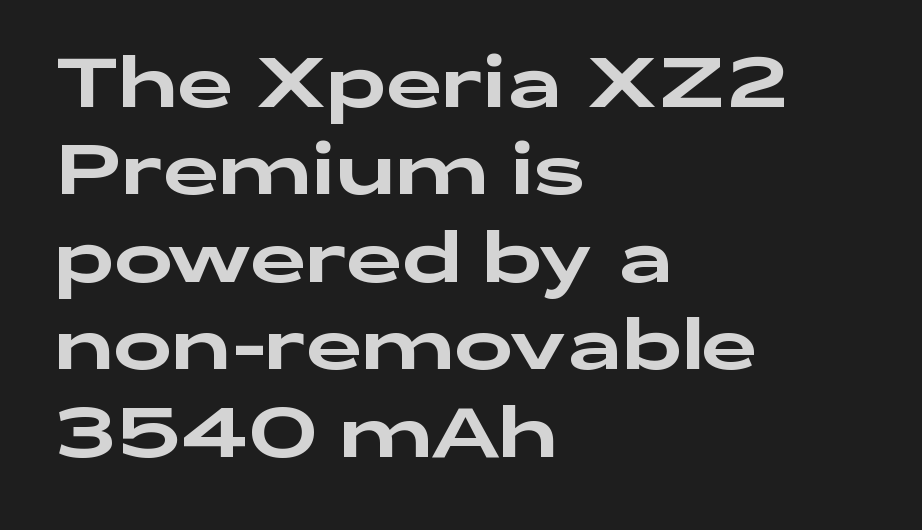
The image shows 70 px wide sans-serif type, upright; set left-aligned, normal line spacing (1.25x), normal letter spacing, not underlined; low stroke contrast and a medium x-height.
